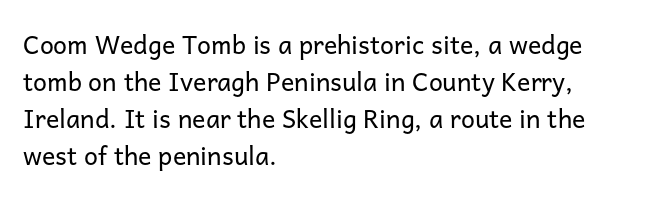
Q: Is the text bold? A: No.
Q: Is the text italic (slanted)? A: No, it is upright.
Q: Is the text underlined? A: No.
Q: How is the paragraph aligned? A: Left-aligned.
Q: Is the spacing between letters normal or unusually wide? A: Normal.
Q: Is the spacing between lines tight, normal or loose? A: Normal.
